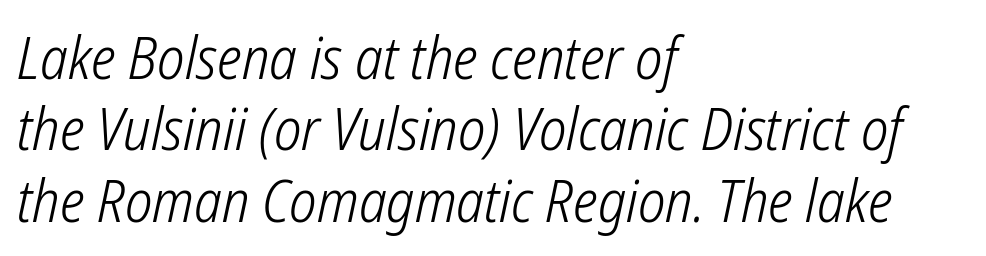
The image shows 58 px light, condensed sans-serif type; set left-aligned, line spacing 1.23x, normal letter spacing, not underlined; low stroke contrast and a medium x-height.
